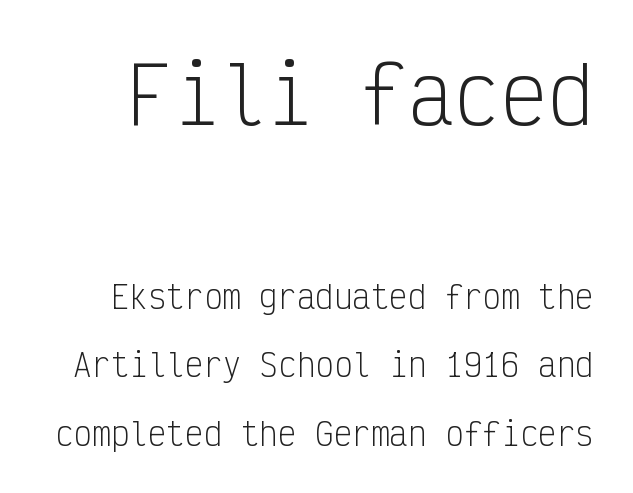
{"serif": "no", "italic": "no", "bold": "no", "weight": "light", "width": "condensed", "stroke_contrast": "low", "x_height": "medium", "monospaced": "yes", "underline": "no", "line_spacing": "loose", "line_spacing_ratio": 2.21, "letter_spacing": "normal", "letter_spacing_em": 0.0, "larger_block": "first", "size_ratio": 2.52, "glyph_px": 78}
